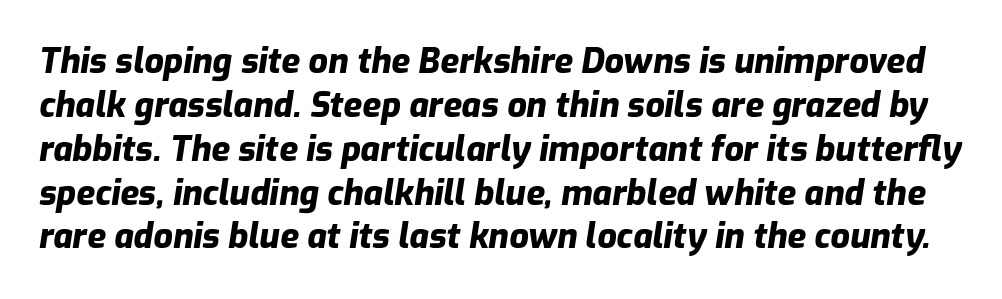
Chunky letters — that's bold for sure. The glyphs are unaccompanied by any horizontal stroke below them. Notice how descenders clear the ascenders below comfortably — that's standard leading. The face used here has a pronounced slope to its letters.
